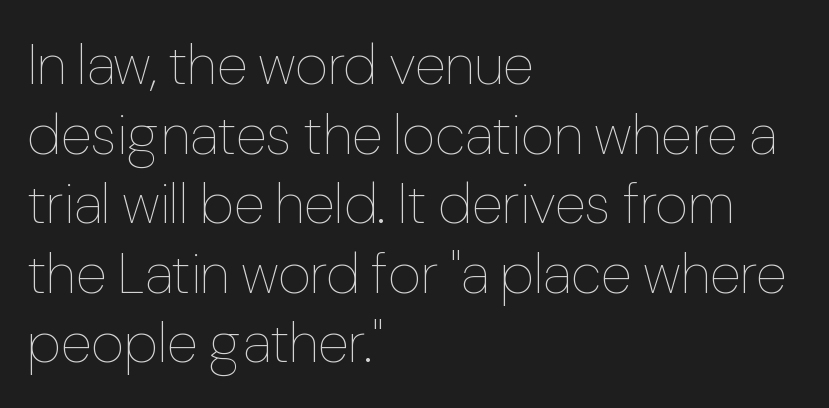
Is the letter spacing exaggerated? No — it looks like the ordinary default. No chunkiness to these letters — they're not bold. The space beneath each line is pristine and unruled. Is there any slant? The stems are plumb. Think of a printed novel: that variable character pitch is what you see here. A classic flush-left, rag-right setting is used for this passage.
